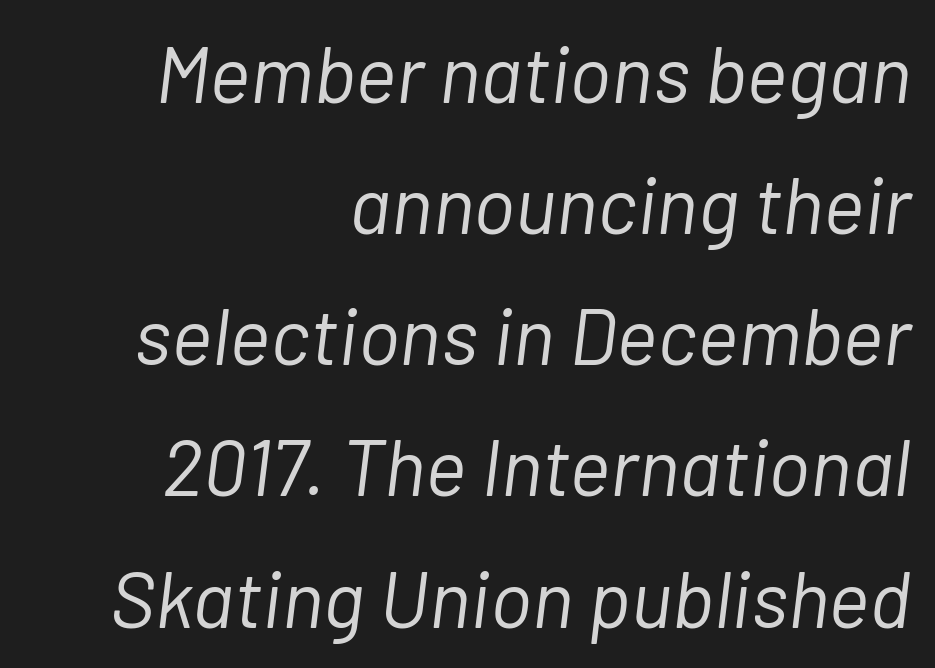
These lines are rendered in a variable-pitch font. One-word summary of the alignment: right. The leading is moderate, giving the passage an even texture. Only glyphs here, with clear space below each row. Compared with ordinary roman type, these characters are visibly tilted.
